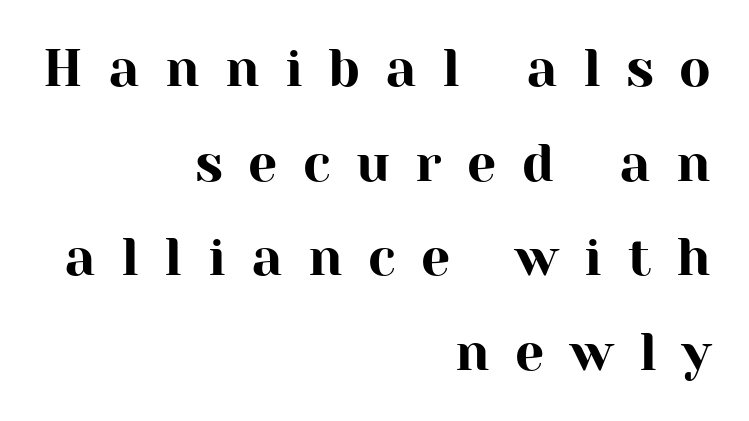
The image shows 52 px serif type, upright; set right-aligned, line spacing 1.82x, unusually wide letter spacing (+0.49 em), not underlined; high stroke contrast and a medium x-height.
